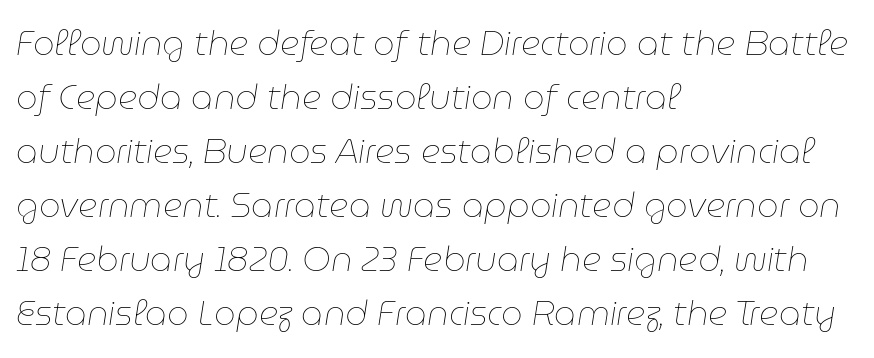
{"italic": "yes", "lean": "right", "slant_degrees": 9, "bold": "no", "weight": "thin", "width": "normal", "stroke_contrast": "low", "x_height": "medium", "monospaced": "no", "underline": "no", "align": "left", "line_spacing": "normal", "line_spacing_ratio": 1.59, "letter_spacing": "normal", "letter_spacing_em": 0.0, "glyph_px": 34}
